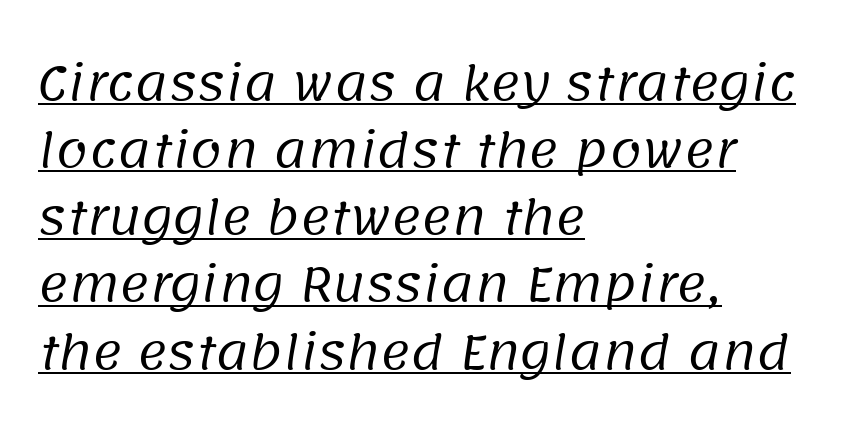
Q: Is the text bold? A: No.
Q: Is the typeface a serif or a sans-serif typeface? A: Sans-serif.
Q: Is the text underlined? A: Yes.
Q: How is the paragraph aligned? A: Left-aligned.
Q: Is the spacing between letters normal or unusually wide? A: Normal.
Q: Is the spacing between lines tight, normal or loose? A: Normal.
Q: Width (condensed, normal, or wide)? A: Normal.
Q: Stroke contrast? A: Low.
Q: x-height? A: Large.
Q: Monospaced? A: No.
